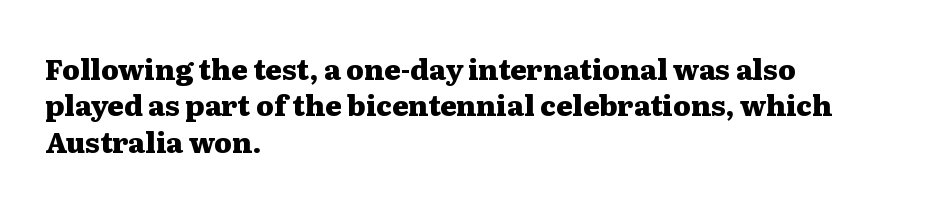
Q: Is the text bold? A: Yes.
Q: Is the text italic (slanted)? A: No, it is upright.
Q: Is the typeface a serif or a sans-serif typeface? A: Serif.
Q: Is the text underlined? A: No.
Q: How is the paragraph aligned? A: Left-aligned.
Q: Is the spacing between letters normal or unusually wide? A: Normal.
Q: Is the spacing between lines tight, normal or loose? A: Normal.
Q: Width (condensed, normal, or wide)? A: Wide.
Q: Stroke contrast? A: Medium.
Q: x-height? A: Medium.
Q: Monospaced? A: No.
